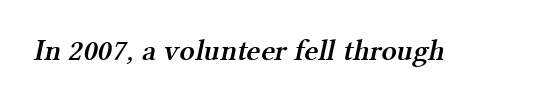
The image shows 30 px semibold serif type; set normal letter spacing, not underlined; medium stroke contrast and a medium x-height.
